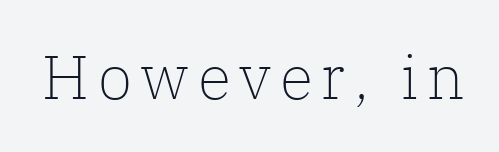
Q: Is the text bold? A: No.
Q: Is the text italic (slanted)? A: No, it is upright.
Q: Is the typeface a serif or a sans-serif typeface? A: Serif.
Q: Is the text underlined? A: No.
Q: Width (condensed, normal, or wide)? A: Normal.
Q: Stroke contrast? A: Low.
Q: x-height? A: Medium.
Q: Monospaced? A: No.
